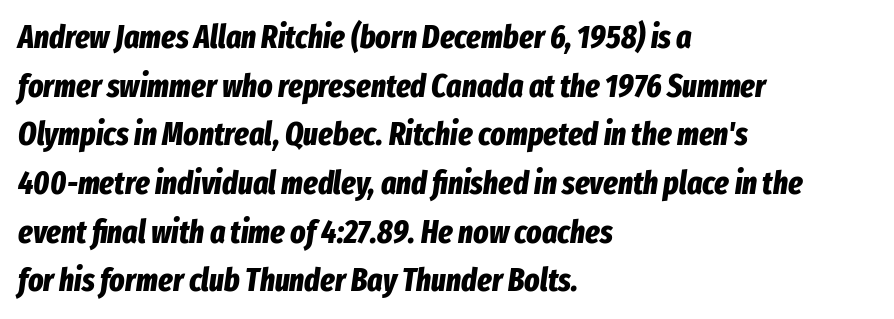
Q: Is the text bold? A: Yes.
Q: Is the text italic (slanted)? A: Yes, it leans right by about 8 degrees.
Q: Is the text underlined? A: No.
Q: How is the paragraph aligned? A: Left-aligned.
Q: Is the spacing between letters normal or unusually wide? A: Normal.
Q: Is the spacing between lines tight, normal or loose? A: Normal.
Q: Width (condensed, normal, or wide)? A: Condensed.
Q: Stroke contrast? A: Low.
Q: x-height? A: Medium.
Q: Monospaced? A: No.
